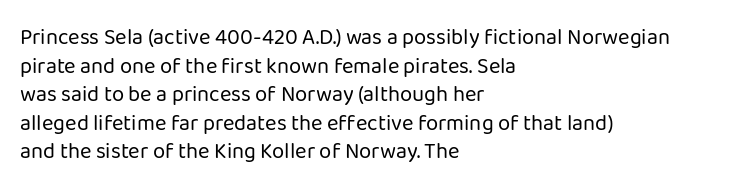
Q: Is the text bold? A: No.
Q: Is the text italic (slanted)? A: No, it is upright.
Q: Is the text underlined? A: No.
Q: How is the paragraph aligned? A: Left-aligned.
Q: Is the spacing between letters normal or unusually wide? A: Normal.
Q: Is the spacing between lines tight, normal or loose? A: Normal.
